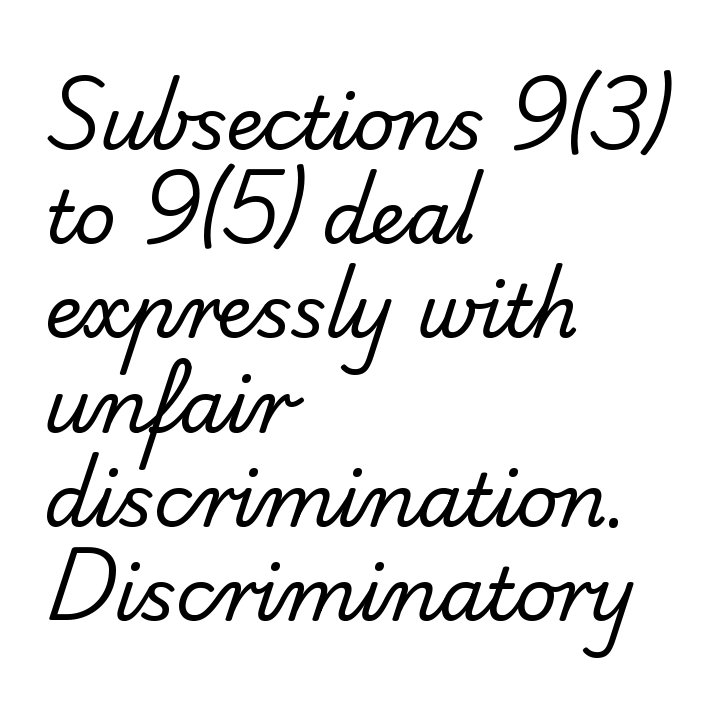
Q: Is the text bold? A: No.
Q: Is the typeface a serif or a sans-serif typeface? A: Sans-serif.
Q: Is the text underlined? A: No.
Q: How is the paragraph aligned? A: Left-aligned.
Q: Is the spacing between letters normal or unusually wide? A: Normal.
Q: Is the spacing between lines tight, normal or loose? A: Normal.
Q: Width (condensed, normal, or wide)? A: Normal.
Q: Stroke contrast? A: Low.
Q: x-height? A: Small.
Q: Monospaced? A: No.
